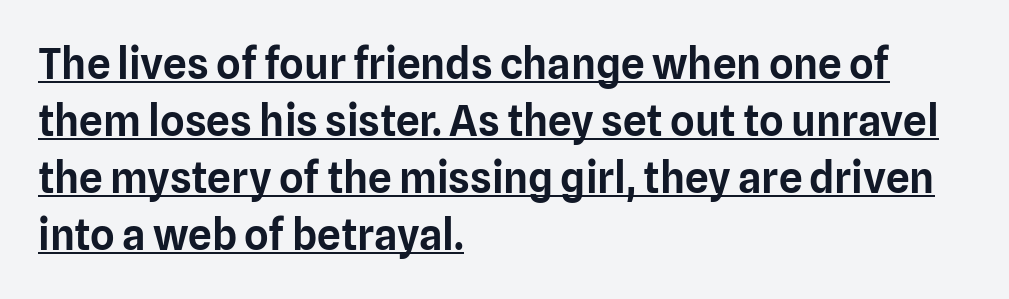
The image shows 42 px sans-serif type, upright; set left-aligned, normal line spacing (1.36x), normal letter spacing, underlined; low stroke contrast and a medium x-height.
